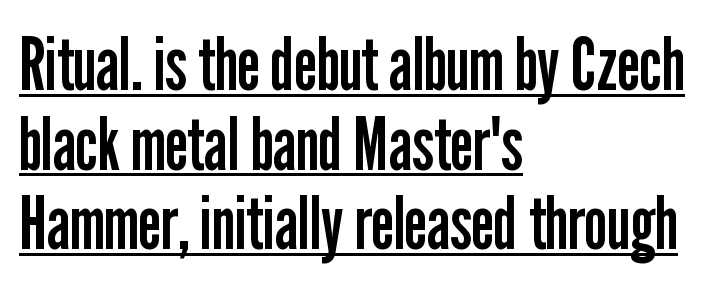
The image shows 73 px regular-weight, condensed sans-serif type, upright; set left-aligned, tight line spacing (1.09x), normal letter spacing, underlined; low stroke contrast and a medium x-height.
